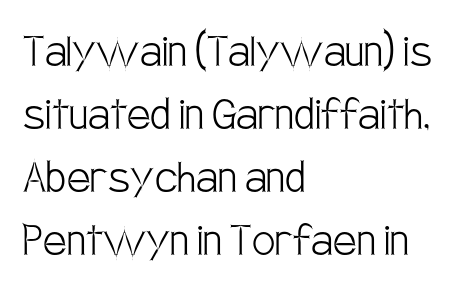
{"serif": "no", "italic": "no", "bold": "no", "weight": "light", "width": "condensed", "stroke_contrast": "low", "x_height": "large", "monospaced": "no", "underline": "no", "align": "left", "line_spacing_ratio": 1.21, "letter_spacing": "normal", "letter_spacing_em": 0.0, "glyph_px": 52}
